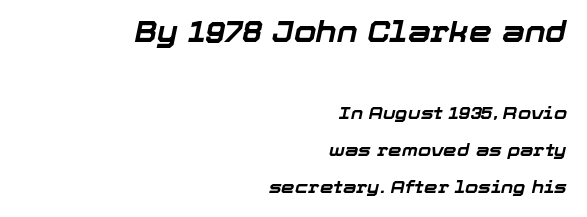
{"italic": "yes", "lean": "right", "slant_degrees": 12, "bold": "yes", "weight": "bold", "width": "normal", "stroke_contrast": "low", "x_height": "medium", "monospaced": "no", "underline": "no", "align": "right", "line_spacing": "loose", "line_spacing_ratio": 2.17, "letter_spacing": "normal", "letter_spacing_em": 0.0, "larger_block": "first", "size_ratio": 1.71, "glyph_px": 29}
